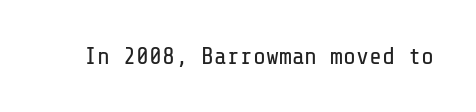
Q: Is the text bold? A: No.
Q: Is the text italic (slanted)? A: No, it is upright.
Q: Is the text underlined? A: No.
Q: Is the spacing between letters normal or unusually wide? A: Normal.
